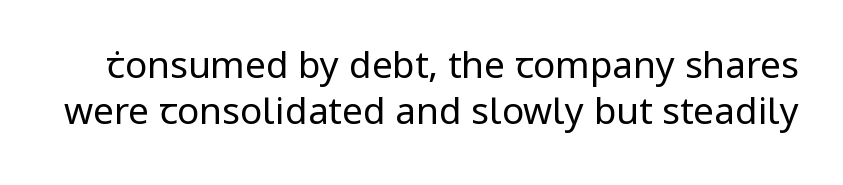
{"serif": "no", "italic": "no", "bold": "no", "weight": "regular", "width": "normal", "stroke_contrast": "low", "x_height": "medium", "monospaced": "no", "underline": "no", "line_spacing": "normal", "line_spacing_ratio": 1.25, "letter_spacing": "normal", "letter_spacing_em": 0.0, "glyph_px": 37}
